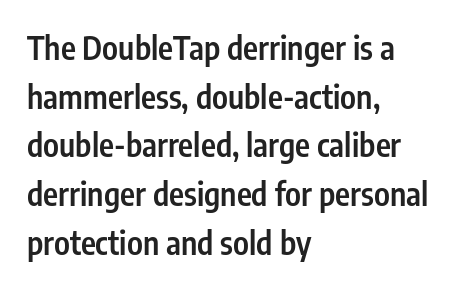
Q: Is the text bold? A: Semi-bold.
Q: Is the text italic (slanted)? A: No, it is upright.
Q: Is the typeface a serif or a sans-serif typeface? A: Sans-serif.
Q: Is the text underlined? A: No.
Q: How is the paragraph aligned? A: Left-aligned.
Q: Is the spacing between letters normal or unusually wide? A: Normal.
Q: Is the spacing between lines tight, normal or loose? A: Normal.
Q: Width (condensed, normal, or wide)? A: Condensed.
Q: Stroke contrast? A: Low.
Q: x-height? A: Medium.
Q: Monospaced? A: No.
